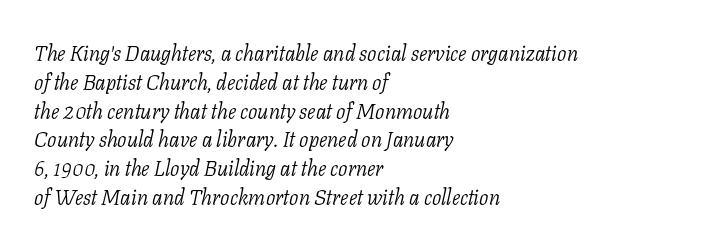
Q: Is the text bold? A: No.
Q: Is the text italic (slanted)? A: Yes, it leans right by about 11 degrees.
Q: Is the text underlined? A: No.
Q: How is the paragraph aligned? A: Left-aligned.
Q: Is the spacing between letters normal or unusually wide? A: Normal.
Q: Is the spacing between lines tight, normal or loose? A: Normal.
